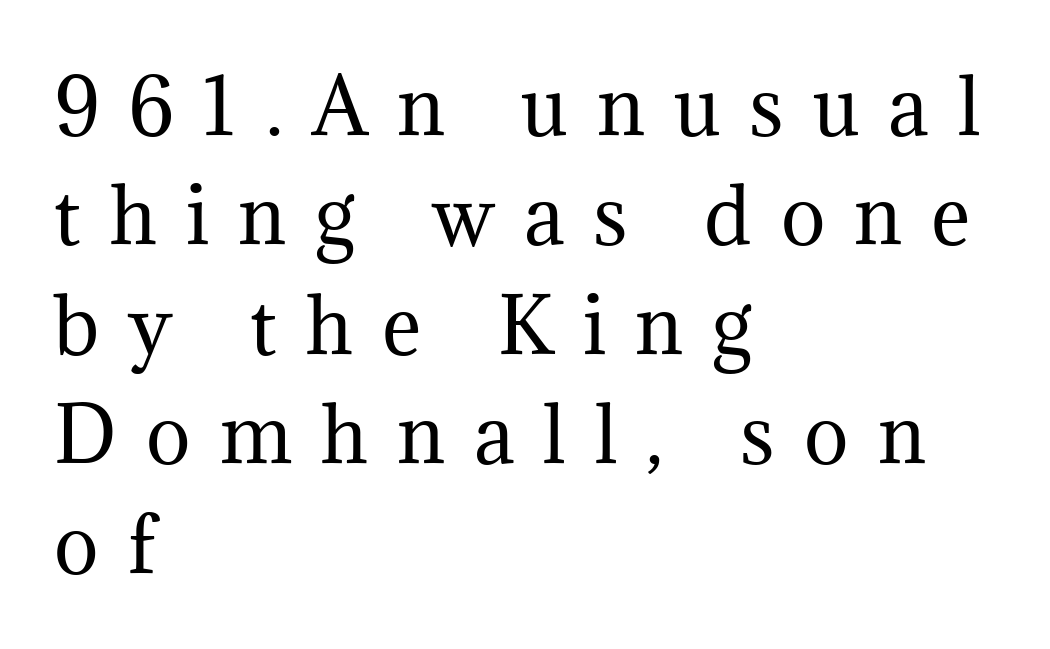
Q: Is the text bold? A: No.
Q: Is the text italic (slanted)? A: No, it is upright.
Q: Is the typeface a serif or a sans-serif typeface? A: Serif.
Q: Is the text underlined? A: No.
Q: How is the paragraph aligned? A: Left-aligned.
Q: Is the spacing between letters normal or unusually wide? A: Unusually wide.
Q: Is the spacing between lines tight, normal or loose? A: Normal.
Q: Width (condensed, normal, or wide)? A: Normal.
Q: Stroke contrast? A: Medium.
Q: x-height? A: Medium.
Q: Monospaced? A: No.
